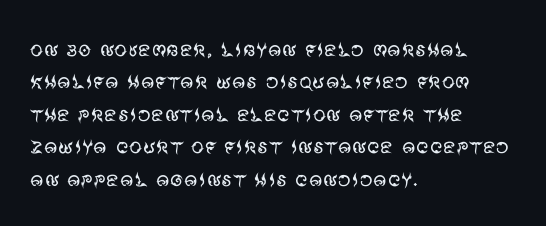
Q: Is the text bold? A: No.
Q: Is the text italic (slanted)? A: No, it is upright.
Q: Is the text underlined? A: No.
Q: How is the paragraph aligned? A: Left-aligned.
Q: Is the spacing between letters normal or unusually wide? A: Normal.
Q: Is the spacing between lines tight, normal or loose? A: Normal.
